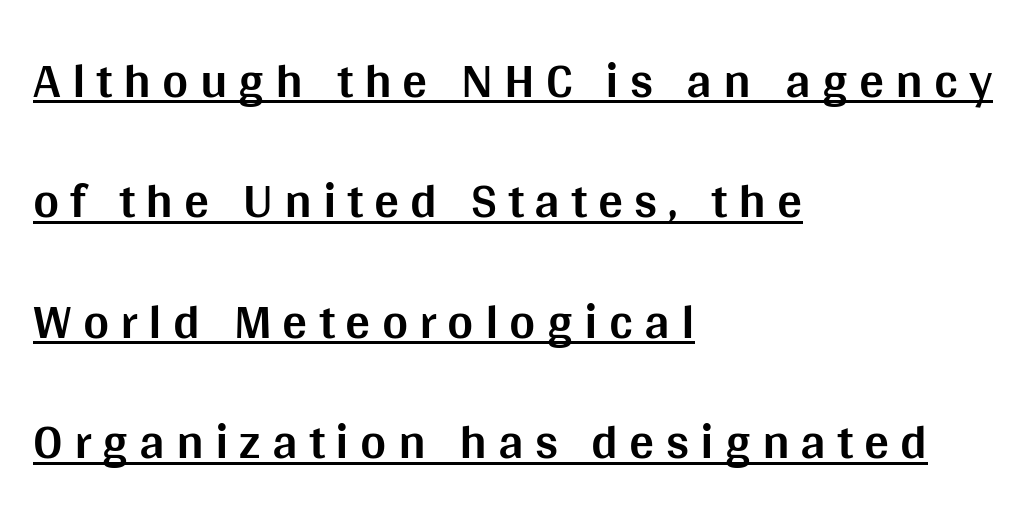
Q: Is the text bold? A: Yes.
Q: Is the text italic (slanted)? A: No, it is upright.
Q: Is the typeface a serif or a sans-serif typeface? A: Sans-serif.
Q: Is the text underlined? A: Yes.
Q: How is the paragraph aligned? A: Left-aligned.
Q: Is the spacing between letters normal or unusually wide? A: Unusually wide.
Q: Is the spacing between lines tight, normal or loose? A: Loose.
Q: Width (condensed, normal, or wide)? A: Normal.
Q: Stroke contrast? A: Medium.
Q: x-height? A: Large.
Q: Monospaced? A: No.
